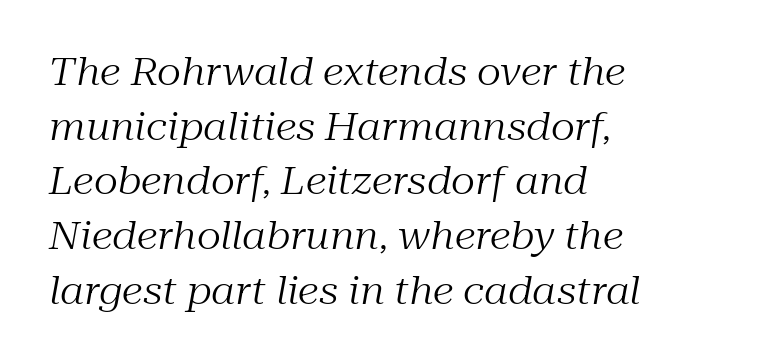
The passage shown is typed in a proportional face where columns would drift. Short and long lines alike share a common starting point at left. The passage shown is not bold in any degree. Beneath every word, the page is bare. Every character sits at an angle, as italics do. Vertically, the passage feels balanced, rows spaced as you'd expect.
